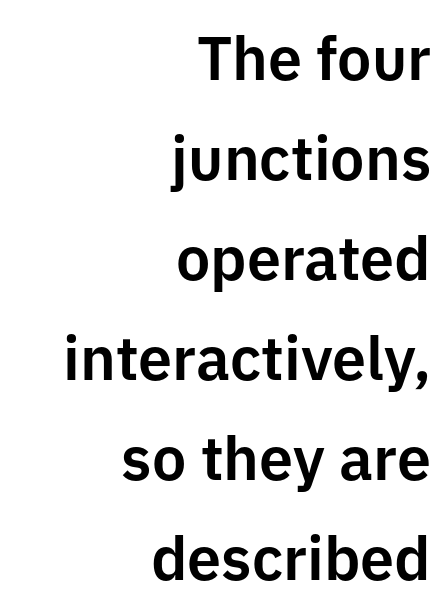
Posture: straight, roman, zero tilt. The strip under each line holds only bare page. You could call the tracking neutral — neither tight nor loose. These lines are rendered in a variable-pitch font. Casual observation: everything's shoved over to the right. This sample keeps an unexceptional amount of space between lines.
